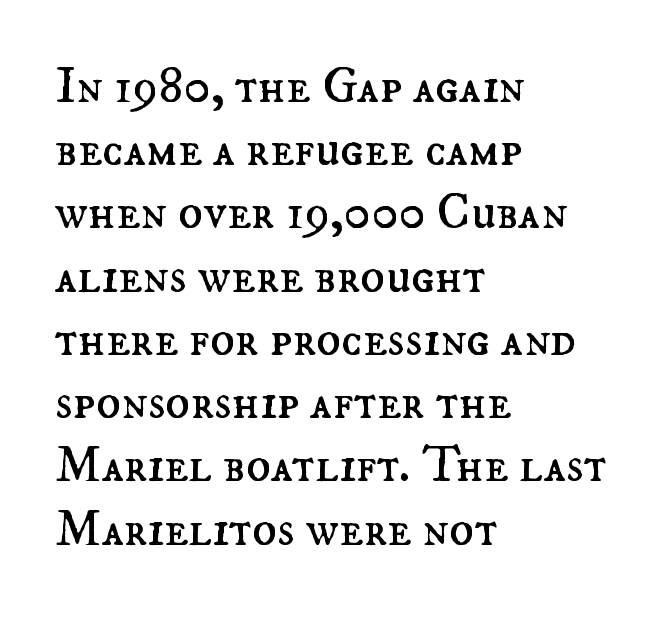
{"italic": "no", "bold": "no", "weight": "regular", "width": "normal", "stroke_contrast": "medium", "x_height": "small", "monospaced": "no", "underline": "no", "align": "left", "line_spacing_ratio": 1.24, "letter_spacing": "normal", "letter_spacing_em": 0.0, "glyph_px": 51}
